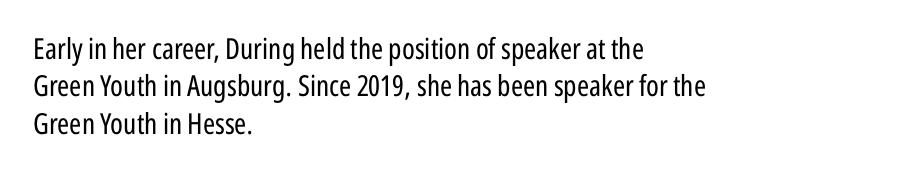
Q: Is the text bold? A: No.
Q: Is the text italic (slanted)? A: No, it is upright.
Q: Is the typeface a serif or a sans-serif typeface? A: Sans-serif.
Q: Is the text underlined? A: No.
Q: How is the paragraph aligned? A: Left-aligned.
Q: Is the spacing between letters normal or unusually wide? A: Normal.
Q: Is the spacing between lines tight, normal or loose? A: Normal.
Q: Width (condensed, normal, or wide)? A: Condensed.
Q: Stroke contrast? A: Low.
Q: x-height? A: Medium.
Q: Monospaced? A: No.
